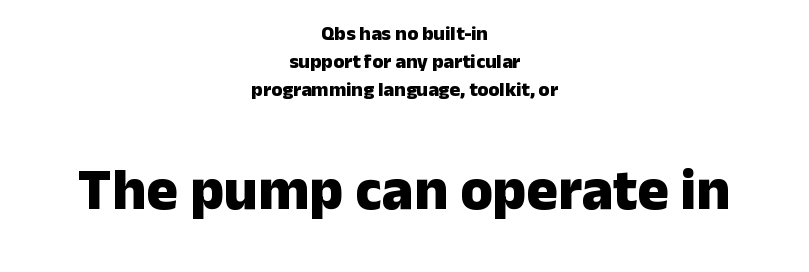
{"serif": "no", "italic": "no", "bold": "yes", "weight": "heavy", "width": "normal", "stroke_contrast": "low", "x_height": "medium", "monospaced": "no", "underline": "no", "align": "center", "line_spacing": "normal", "line_spacing_ratio": 1.4, "letter_spacing": "normal", "letter_spacing_em": 0.0, "larger_block": "second", "size_ratio": 2.95, "glyph_px": 59}
